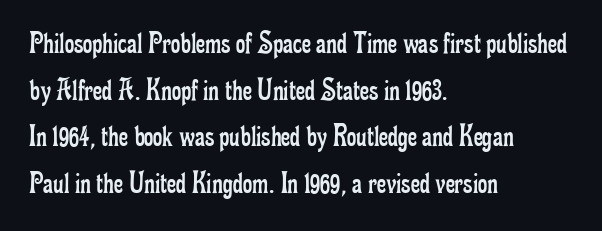
The letters stand straight up with perfectly vertical stems. Little horizontal feet cap the strokes, marking this as serif type. The strokes are not fattened; the text isn't bold. This rendering uses left alignment, leaving the right contour irregular.
